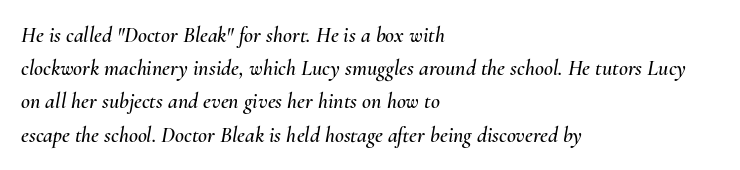
Has an underline been added? It has not. Regarding leading, the lines here are spaced in the standard way. The whole block is typeset with a tilt. Caption: standard tracking, unaltered. Visually the block forms a straight wall on the left and a jagged coastline on the right.
